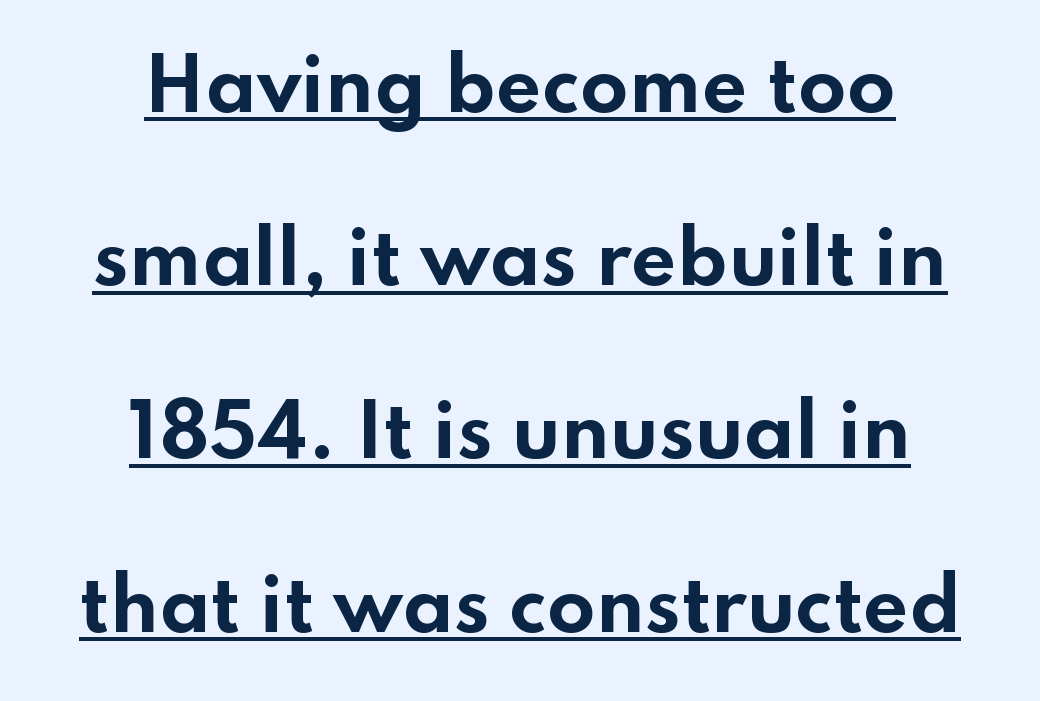
Q: Is the text bold? A: Yes.
Q: Is the text italic (slanted)? A: No, it is upright.
Q: Is the typeface a serif or a sans-serif typeface? A: Sans-serif.
Q: Is the text underlined? A: Yes.
Q: How is the paragraph aligned? A: Centered.
Q: Is the spacing between letters normal or unusually wide? A: Normal.
Q: Is the spacing between lines tight, normal or loose? A: Loose.
Q: Width (condensed, normal, or wide)? A: Wide.
Q: Stroke contrast? A: Low.
Q: x-height? A: Small.
Q: Monospaced? A: No.
